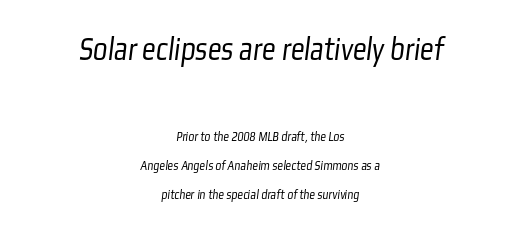
The weight would be labelled regular, book, light, or lighter still. Unlike a traditional serif, this face leaves its strokes unadorned. Reading down the column, the eye jumps a long way to each next line. You could not count columns in this text — the font is proportionally spaced. You could call the tracking neutral — neither tight nor loose.
